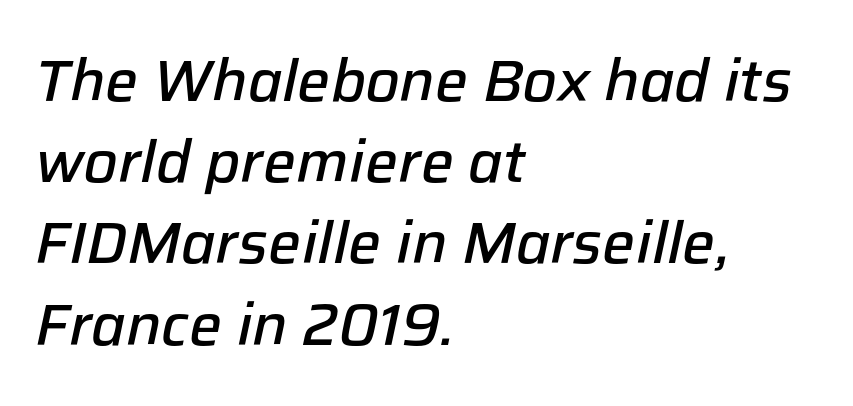
{"italic": "yes", "lean": "right", "slant_degrees": 12, "bold": "semi", "weight": "semibold", "width": "normal", "stroke_contrast": "low", "x_height": "medium", "monospaced": "no", "underline": "no", "align": "left", "line_spacing": "normal", "line_spacing_ratio": 1.4, "letter_spacing": "normal", "letter_spacing_em": 0.0, "glyph_px": 58}
